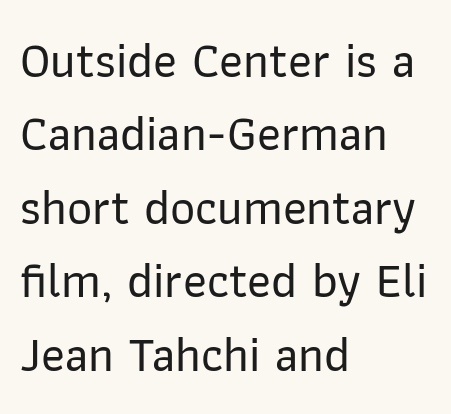
The image shows 49 px sans-serif type, upright; set left-aligned, normal line spacing (1.5x), normal letter spacing, not underlined; low stroke contrast and a medium x-height.
